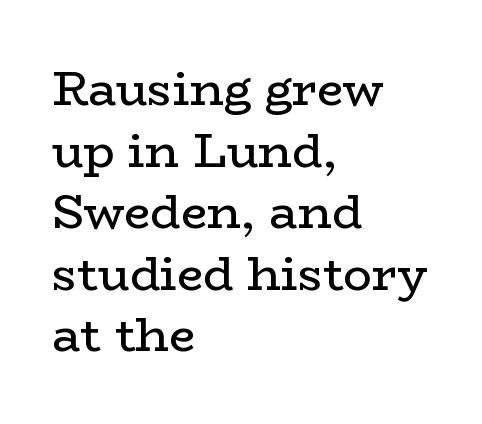
The letterforms sit shoulder to shoulder at normal distance. These lines stack with their left ends in a neat column. Anything drawn beneath the words? Only blank space. Think of a printed novel: that variable character pitch is what you see here. This block has exactly the height ordinary leading produces. The letterforms sit at book weight or below.
